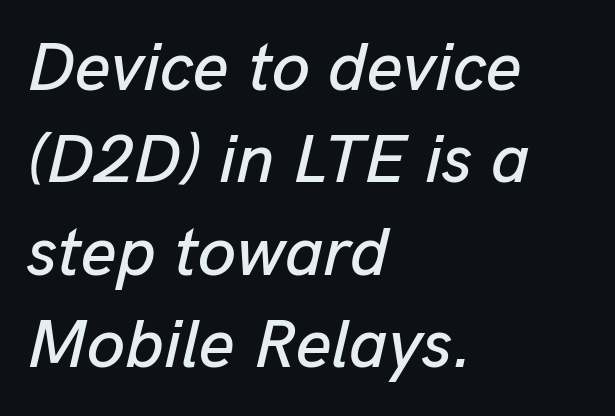
Honestly, there is no underline to notice here at all. Observe the lean: these are italic letterforms. These lines are set flush left with a ragged right edge. Is the letter spacing exaggerated? No — it looks like the ordinary default. Think of a printed novel: that variable character pitch is what you see here.
